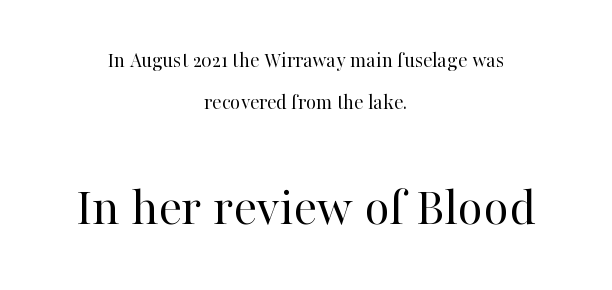
The image shows 55 px regular-weight serif type, upright; set centered, loose line spacing (1.92x), normal letter spacing, not underlined; the second (bottom) block is 2.5x larger; high stroke contrast and a medium x-height.
